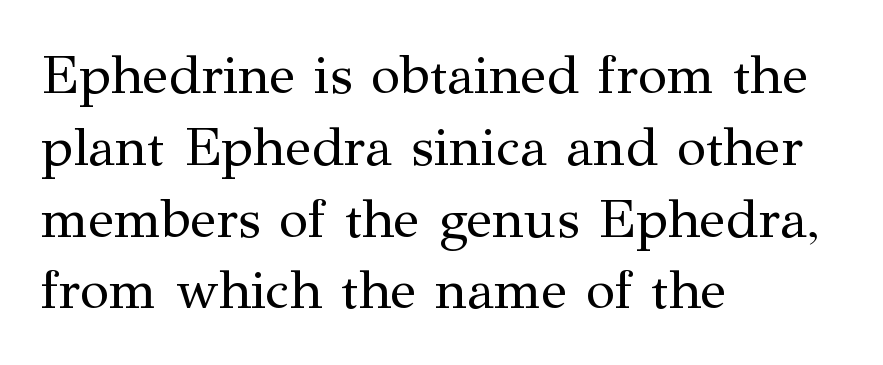
{"serif": "yes", "italic": "no", "bold": "no", "weight": "regular", "width": "normal", "stroke_contrast": "medium", "x_height": "medium", "monospaced": "no", "underline": "no", "align": "left", "line_spacing": "normal", "line_spacing_ratio": 1.33, "letter_spacing": "normal", "letter_spacing_em": 0.0, "glyph_px": 54}
